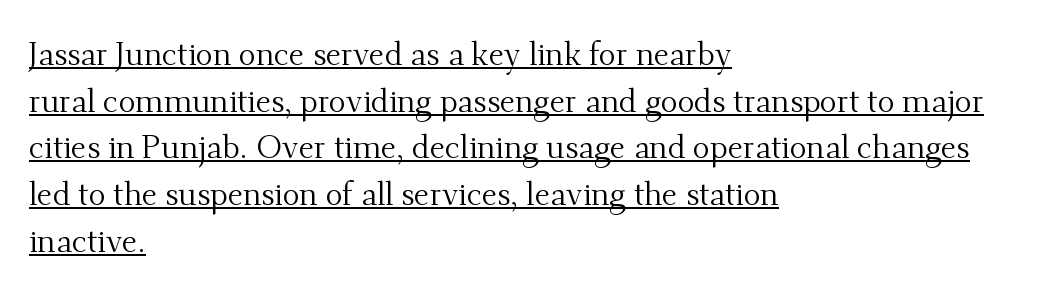
{"serif": "yes", "italic": "no", "bold": "no", "weight": "regular", "width": "normal", "stroke_contrast": "medium", "x_height": "small", "monospaced": "no", "underline": "yes", "align": "left", "line_spacing": "normal", "line_spacing_ratio": 1.46, "letter_spacing": "normal", "letter_spacing_em": 0.0, "glyph_px": 32}
